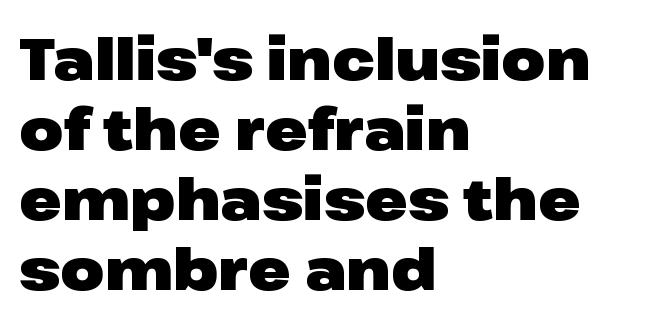
{"serif": "no", "italic": "no", "bold": "yes", "weight": "heavy", "width": "wide", "stroke_contrast": "low", "x_height": "medium", "monospaced": "no", "underline": "no", "align": "left", "line_spacing_ratio": 1.23, "letter_spacing": "normal", "letter_spacing_em": 0.0, "glyph_px": 57}
